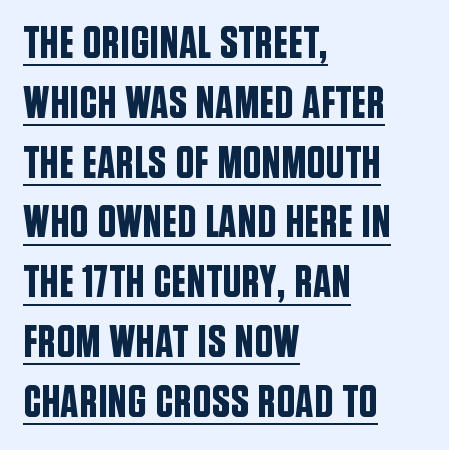
Q: Is the text italic (slanted)? A: No, it is upright.
Q: Is the typeface a serif or a sans-serif typeface? A: Sans-serif.
Q: Is the text underlined? A: Yes.
Q: How is the paragraph aligned? A: Left-aligned.
Q: Is the spacing between letters normal or unusually wide? A: Normal.
Q: Is the spacing between lines tight, normal or loose? A: Normal.
Q: Width (condensed, normal, or wide)? A: Condensed.
Q: Stroke contrast? A: Low.
Q: x-height? A: Large.
Q: Monospaced? A: No.
